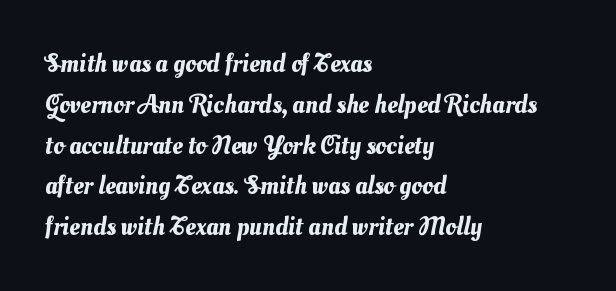
The image shows 26 px text type; set left-aligned, normal line spacing (1.57x), normal letter spacing, not underlined.
